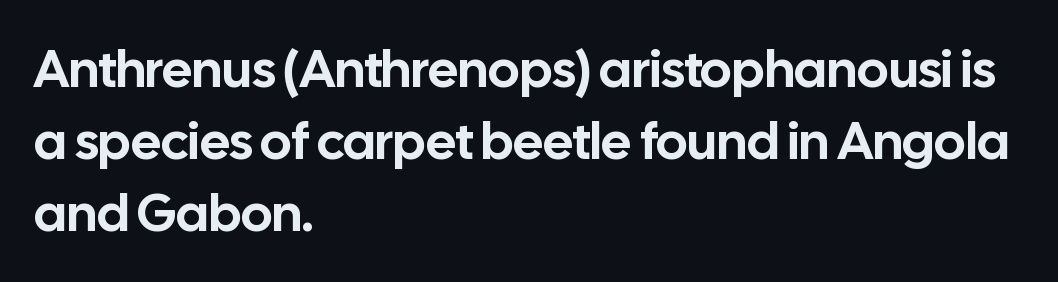
{"serif": "no", "italic": "no", "width": "normal", "stroke_contrast": "low", "x_height": "medium", "monospaced": "no", "underline": "no", "align": "left", "line_spacing": "normal", "line_spacing_ratio": 1.36, "letter_spacing": "normal", "letter_spacing_em": 0.0, "glyph_px": 53}
